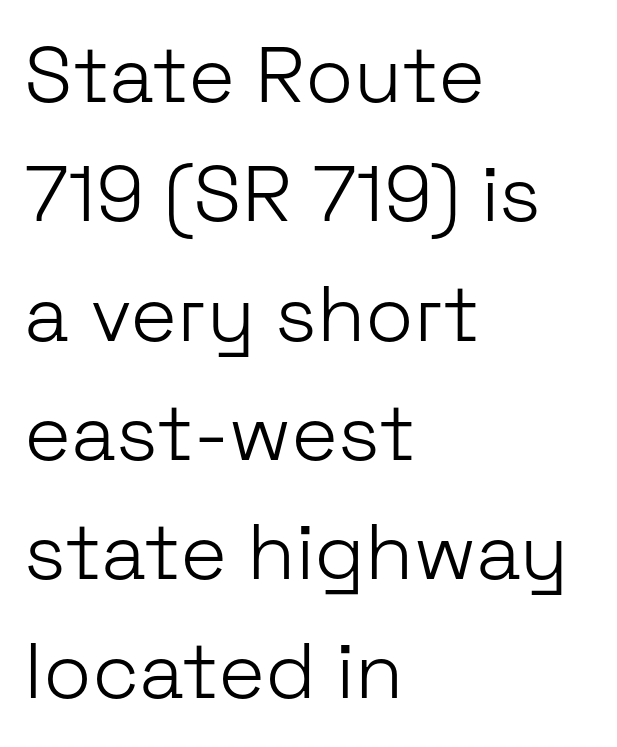
The image shows 79 px light sans-serif type, upright; set left-aligned, normal line spacing (1.51x), normal letter spacing, not underlined; low stroke contrast and a medium x-height.
